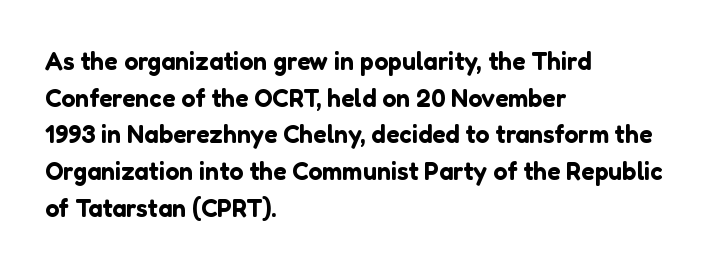
{"italic": "no", "underline": "no", "align": "left", "line_spacing": "normal", "line_spacing_ratio": 1.47, "letter_spacing": "normal", "letter_spacing_em": 0.0, "glyph_px": 25}
